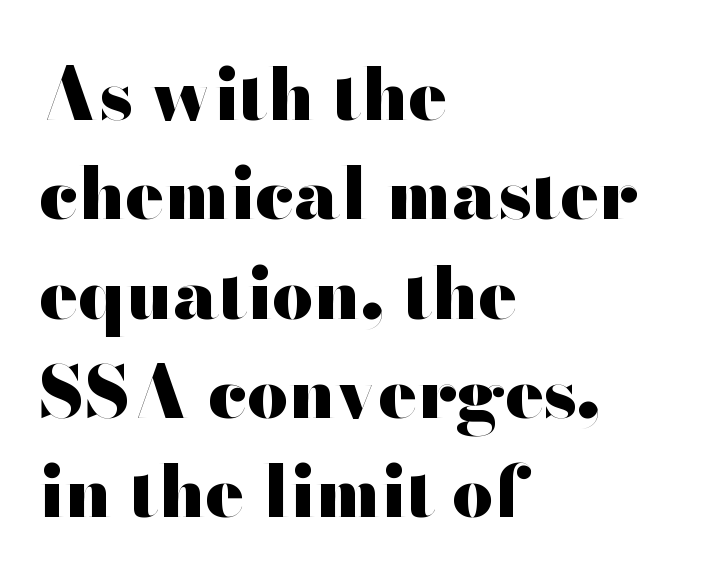
The gap between lines stays unmarked. The lines sit at an ordinary, default distance from one another. Chunky letters — that's bold for sure. The paragraph has a hard left edge and a soft right edge.
